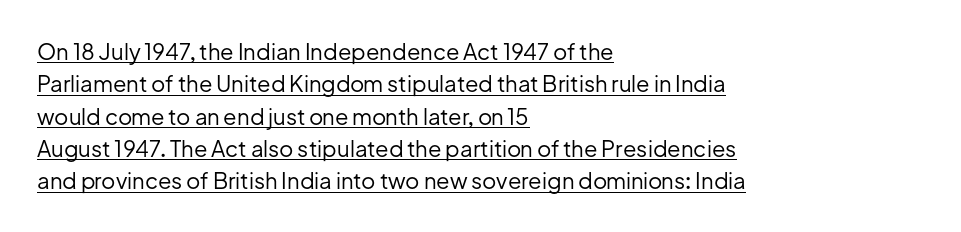
These lines were composed using upright roman letters. You can see a thin bar hugging the bottom of the glyphs. The typesetting does not lean heavy: it is not bold. Leftover space on each line is placed entirely after the last word.
